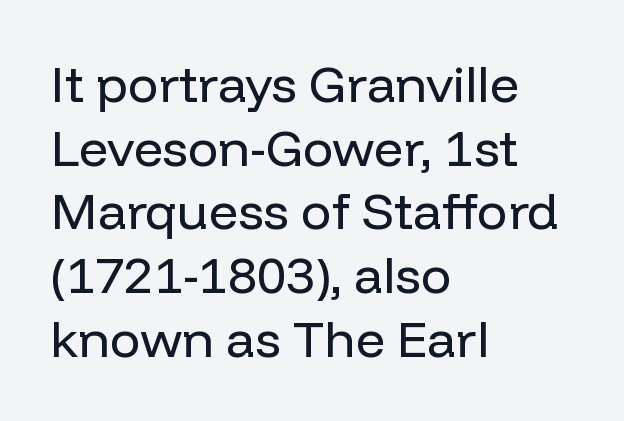
Q: Is the text bold? A: No.
Q: Is the text italic (slanted)? A: No, it is upright.
Q: Is the typeface a serif or a sans-serif typeface? A: Sans-serif.
Q: Is the text underlined? A: No.
Q: How is the paragraph aligned? A: Left-aligned.
Q: Is the spacing between letters normal or unusually wide? A: Normal.
Q: Is the spacing between lines tight, normal or loose? A: Normal.
Q: Width (condensed, normal, or wide)? A: Normal.
Q: Stroke contrast? A: Low.
Q: x-height? A: Medium.
Q: Monospaced? A: No.
